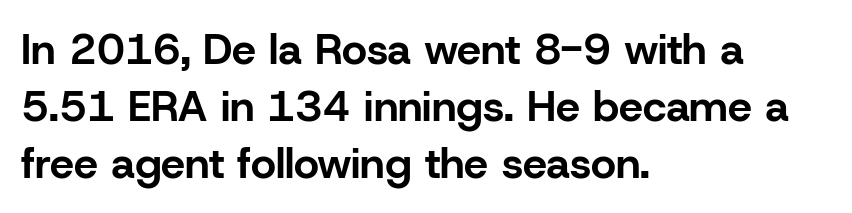
The image shows 43 px bold sans-serif type, upright; set left-aligned, normal line spacing (1.33x), normal letter spacing, not underlined; low stroke contrast and a medium x-height.
